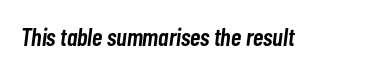
{"italic": "yes", "lean": "right", "slant_degrees": 7, "bold": "semi", "underline": "no", "letter_spacing": "normal", "letter_spacing_em": 0.0, "glyph_px": 25}
